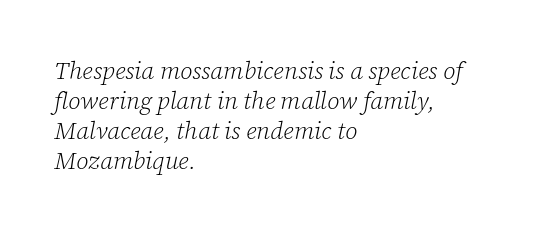
Observe the ordinary spacing: letters are neighbours, not strangers. The specimen omits any rule beneath the text block's lines. The cut favours lightness, reaching ordinary text weight at its darkest. Teacher's note: observe the even left margin — that is flush-left alignment. When letters slant like this, we call the style italic.
